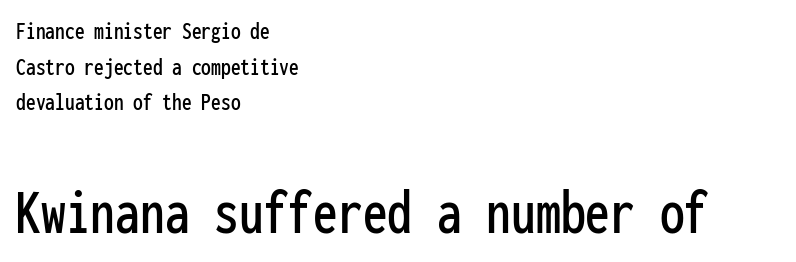
Q: Is the text italic (slanted)? A: No, it is upright.
Q: Is the typeface a serif or a sans-serif typeface? A: Sans-serif.
Q: Is the text underlined? A: No.
Q: How is the paragraph aligned? A: Left-aligned.
Q: Is the spacing between letters normal or unusually wide? A: Normal.
Q: Is the spacing between lines tight, normal or loose? A: Normal.
Q: Which block of text is set in a larger size, the first (top) or the second (bottom)? A: The second (bottom) one.
Q: Width (condensed, normal, or wide)? A: Condensed.
Q: Stroke contrast? A: Low.
Q: x-height? A: Medium.
Q: Monospaced? A: Yes.
